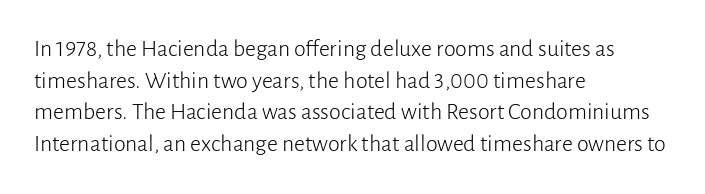
Q: Is the text bold? A: No.
Q: Is the text italic (slanted)? A: No, it is upright.
Q: Is the text underlined? A: No.
Q: How is the paragraph aligned? A: Left-aligned.
Q: Is the spacing between letters normal or unusually wide? A: Normal.
Q: Is the spacing between lines tight, normal or loose? A: Normal.
